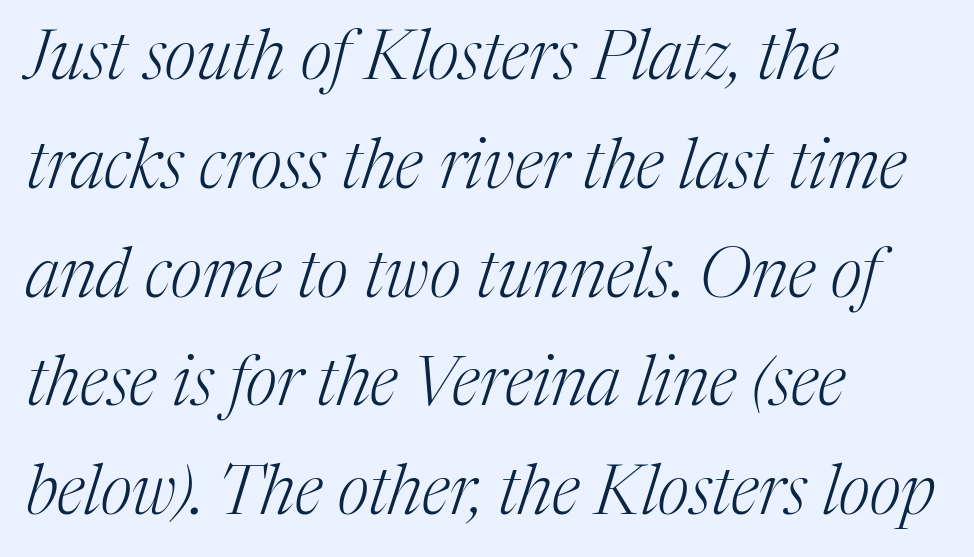
The image shows 68 px light serif type, italic (leaning right); set left-aligned, normal line spacing (1.6x), normal letter spacing, not underlined; medium stroke contrast and a medium x-height.
